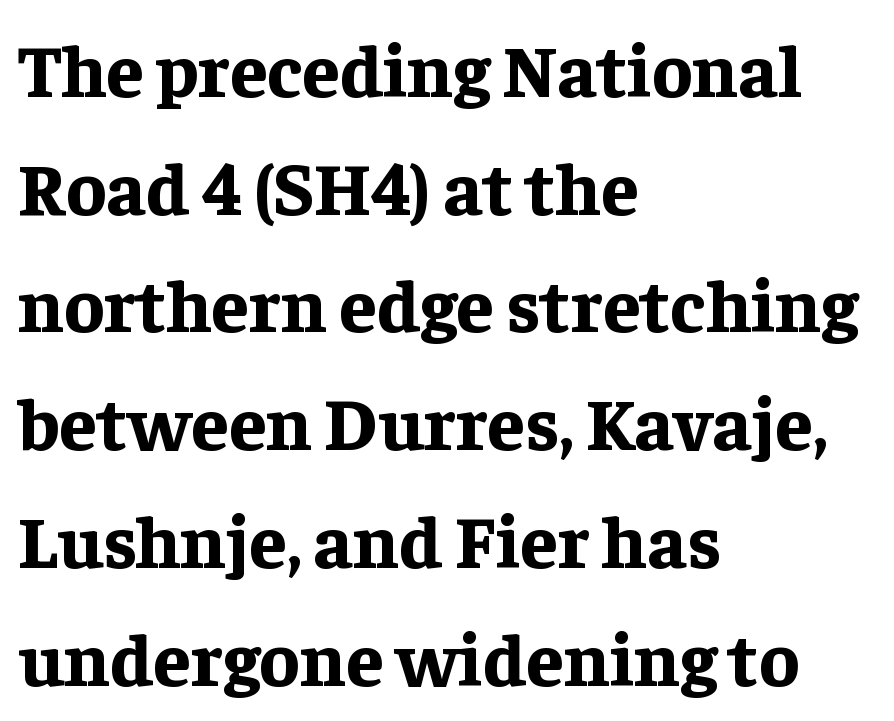
The image shows 75 px bold serif type, upright; set left-aligned, normal line spacing (1.57x), normal letter spacing, not underlined; low stroke contrast and a medium x-height.
